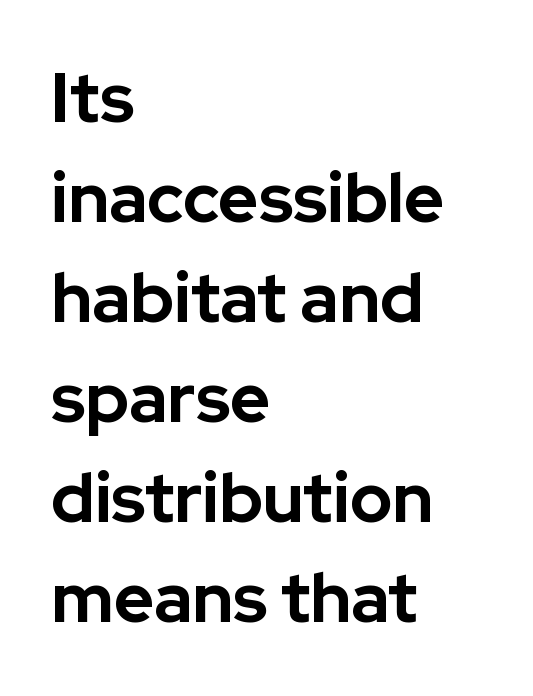
The image shows 69 px bold sans-serif type, upright; set left-aligned, normal line spacing (1.45x), normal letter spacing, not underlined; low stroke contrast and a medium x-height.
